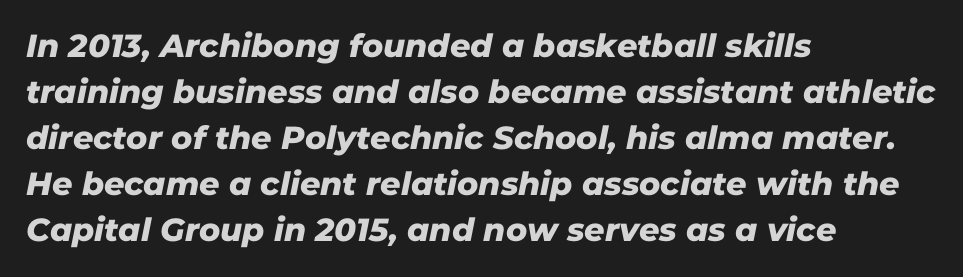
{"serif": "no", "width": "normal", "stroke_contrast": "low", "x_height": "medium", "monospaced": "no", "underline": "no", "align": "left", "line_spacing": "normal", "line_spacing_ratio": 1.44, "letter_spacing": "normal", "letter_spacing_em": 0.0, "glyph_px": 32}
